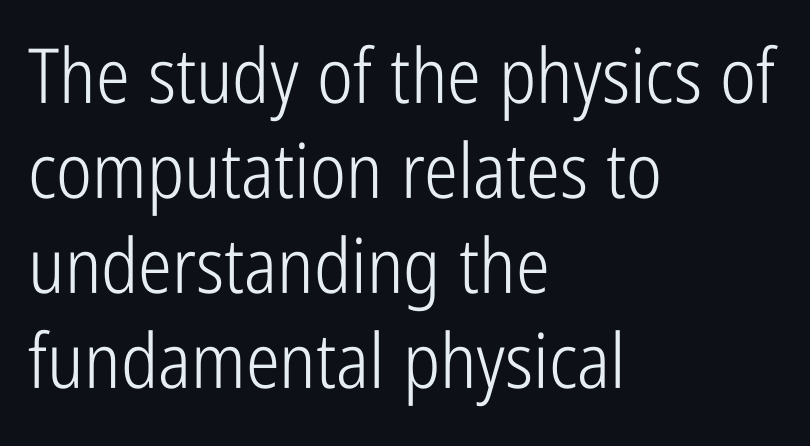
The image shows 76 px light, condensed sans-serif type, upright; set left-aligned, normal line spacing (1.25x), normal letter spacing, not underlined; low stroke contrast and a medium x-height.
